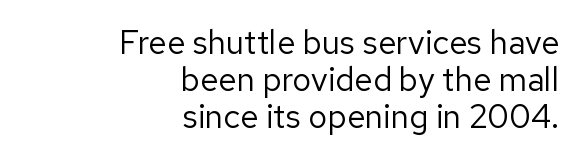
{"serif": "no", "italic": "no", "bold": "no", "weight": "regular", "width": "normal", "stroke_contrast": "low", "x_height": "medium", "monospaced": "no", "underline": "no", "align": "right", "line_spacing": "tight", "line_spacing_ratio": 1.12, "letter_spacing": "normal", "letter_spacing_em": 0.0, "glyph_px": 33}
